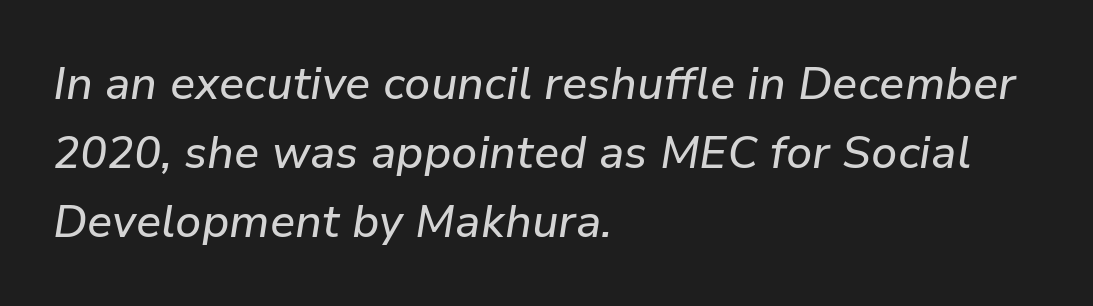
Visually the block forms a straight wall on the left and a jagged coastline on the right. No extra tracking has been applied to these lines. Characters are canted at an angle relative to the baseline's perpendicular. Compared with typical paragraphs, the rows here are spaced about the same. The face used here is proportionally spaced, like ordinary book or web type. A clean baseline with only descenders dipping below it.
